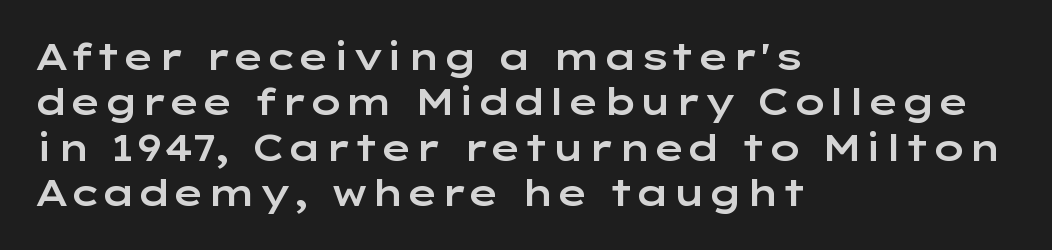
One glance says typical: line gaps are just what's usual. Proportional: the letters do not fall into vertical columns. Is the block centered? No — it sits flush against the left margin. The gaps between neighbouring characters are ordinary and unremarkable.
